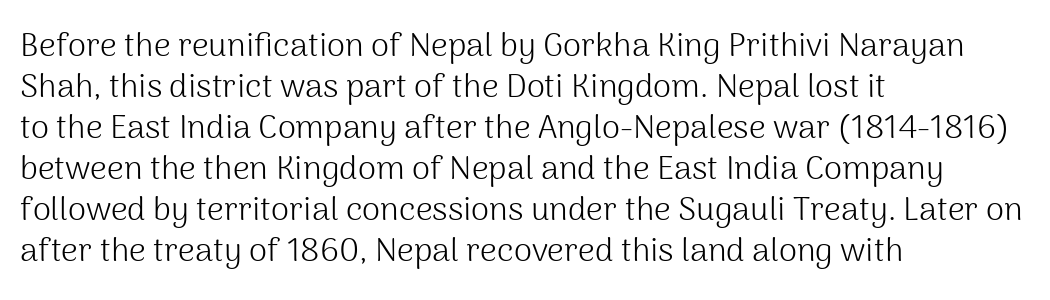
The image shows 33 px light sans-serif type, upright; set left-aligned, line spacing 1.24x, normal letter spacing, not underlined; medium stroke contrast and a medium x-height.
